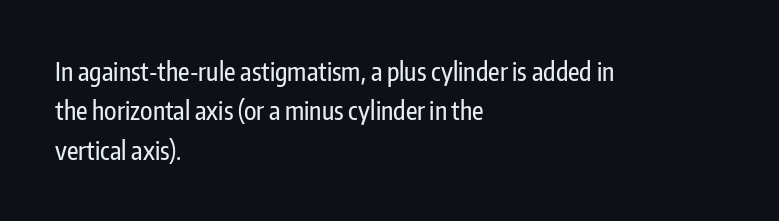
The setting favours the left margin, as ordinary paragraphs usually do. Is there any slant? The stems are plumb. A bare baseline throughout the passage. The letterforms sit shoulder to shoulder at normal distance. These lines sit exactly where default settings would place them.
